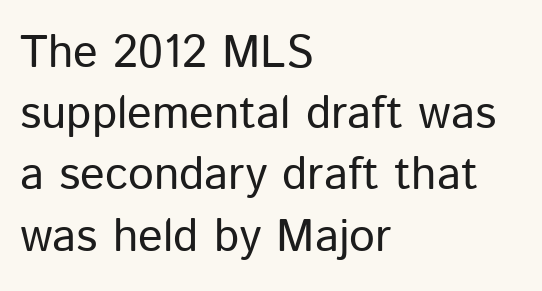
It's the straight-up-and-down kind of type. The glyphs are unaccompanied by any horizontal stroke below them. Inter-character spacing is left at the font's built-in metrics. Horizontally, the lines are justified to the leading edge only.
